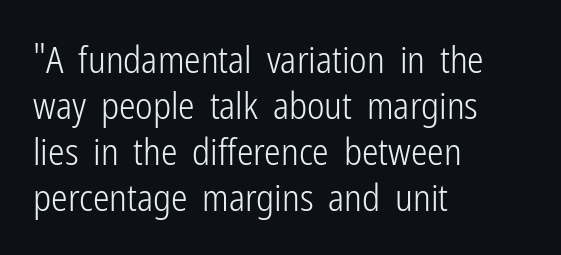
The image shows 37 px light, condensed sans-serif type, upright; set left-aligned, line spacing 1.24x, normal letter spacing, not underlined; low stroke contrast and a medium x-height.
